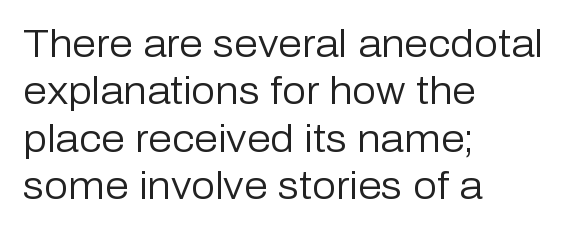
The image shows 38 px regular-weight sans-serif type, upright; set left-aligned, normal line spacing (1.25x), normal letter spacing, not underlined; low stroke contrast and a medium x-height.
